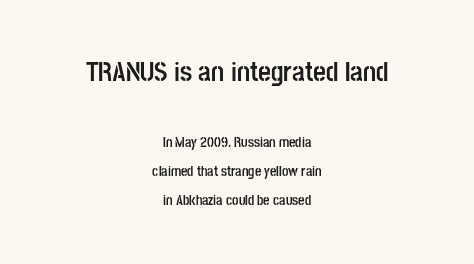
The image shows 28 px semibold, condensed sans-serif type, upright; set centered, loose line spacing (2.06x), normal letter spacing, not underlined; the first (top) block is 2.0x larger; low stroke contrast and a large x-height.
